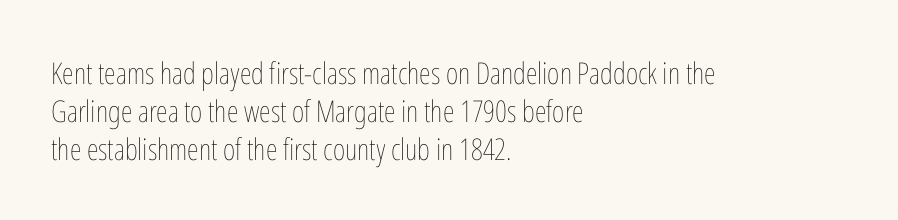
These lines are rendered in a variable-pitch font. Each new line begins a customary step beneath the previous one. The glyphs are unaccompanied by any horizontal stroke below them. Short and long lines alike share a common starting point at left. Weight: not bold — regular or lighter.
